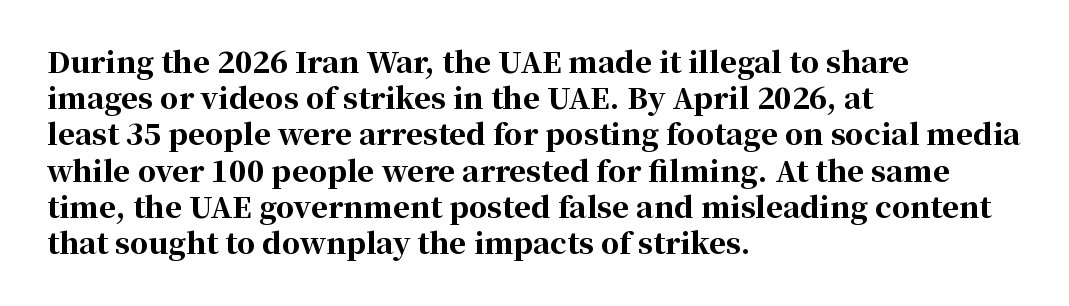
Nothing unusual about the tracking: characters are spaced as the font intends. You'd pick this weight for a headline — it's a proper bold. The font family rendered here belongs to the serif group. Line starts are locked; line ends wander. Vertical spacing — default.
